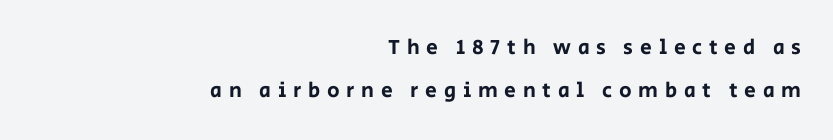
The image shows 21 px text type, upright; set right-aligned, loose line spacing (2.05x), unusually wide letter spacing (+0.32 em), not underlined.
